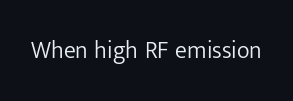
Q: Is the text bold? A: No.
Q: Is the text italic (slanted)? A: No, it is upright.
Q: Is the text underlined? A: No.
Q: Is the spacing between letters normal or unusually wide? A: Normal.
